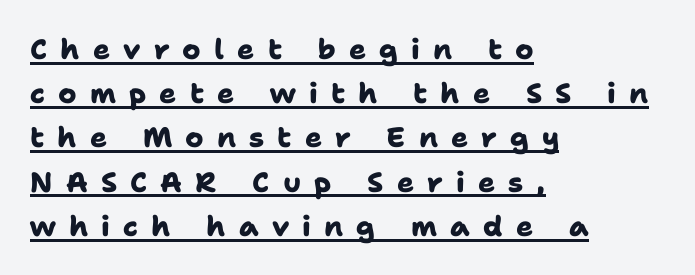
{"serif": "no", "bold": "yes", "weight": "heavy", "width": "normal", "stroke_contrast": "low", "x_height": "medium", "monospaced": "no", "underline": "yes", "align": "left", "line_spacing": "normal", "line_spacing_ratio": 1.58, "letter_spacing": "wide", "letter_spacing_em": 0.47, "glyph_px": 28}
